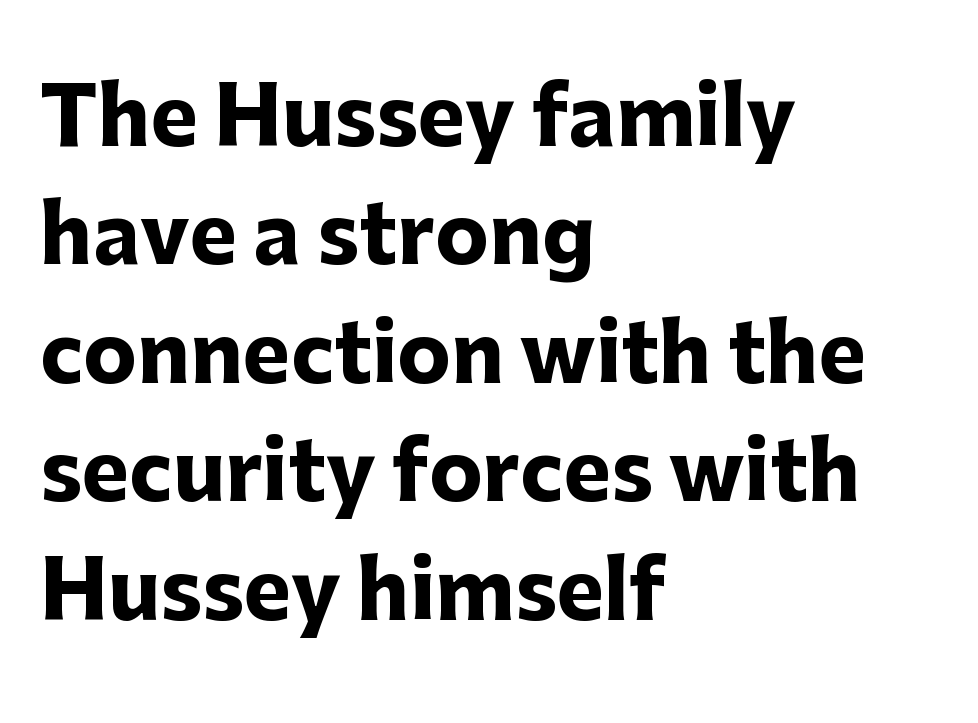
The image shows 80 px heavy sans-serif type, upright; set left-aligned, normal line spacing (1.48x), normal letter spacing, not underlined; low stroke contrast and a medium x-height.
